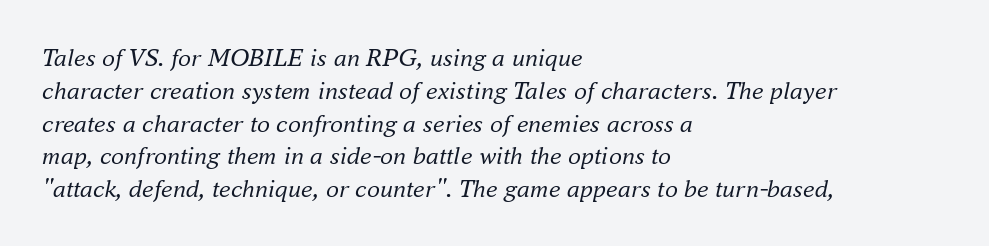
Q: Is the text bold? A: No.
Q: Is the text italic (slanted)? A: Yes, it leans right by about 16 degrees.
Q: Is the text underlined? A: No.
Q: How is the paragraph aligned? A: Left-aligned.
Q: Is the spacing between letters normal or unusually wide? A: Normal.
Q: Is the spacing between lines tight, normal or loose? A: Normal.
